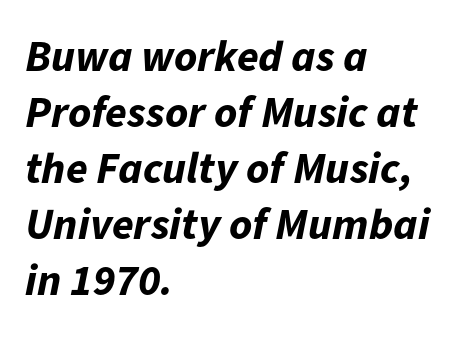
{"italic": "yes", "lean": "right", "slant_degrees": 11, "bold": "yes", "weight": "bold", "width": "normal", "stroke_contrast": "low", "x_height": "medium", "monospaced": "no", "underline": "no", "align": "left", "line_spacing": "normal", "line_spacing_ratio": 1.27, "letter_spacing": "normal", "letter_spacing_em": 0.0, "glyph_px": 44}
